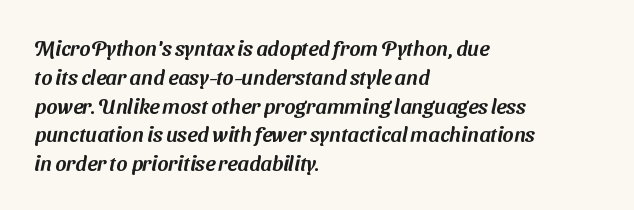
{"underline": "no", "align": "left", "line_spacing": "normal", "line_spacing_ratio": 1.37, "letter_spacing": "normal", "letter_spacing_em": 0.0, "glyph_px": 21}
